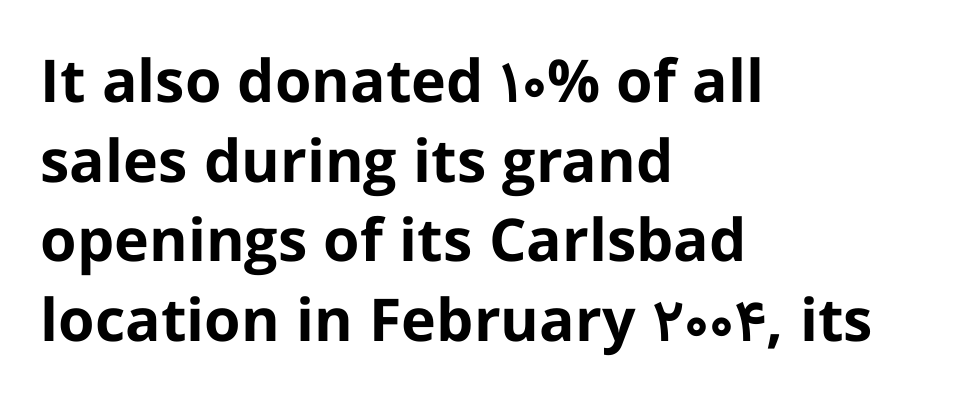
The image shows 59 px bold sans-serif type, upright; set left-aligned, normal line spacing (1.35x), normal letter spacing, not underlined; low stroke contrast and a medium x-height.
